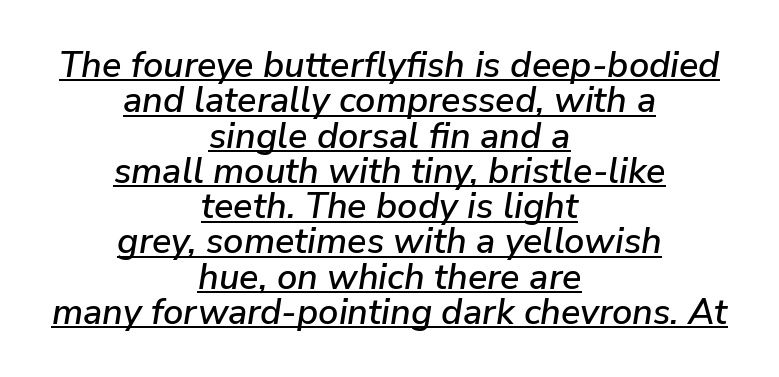
Honestly, the underline is the first thing you notice here. Successive baselines arrive quickly, one right under another. These lines are rendered in a variable-pitch font. Every character sits at an angle, as italics do. The tracking reads as untouched default to a designer's eye.
